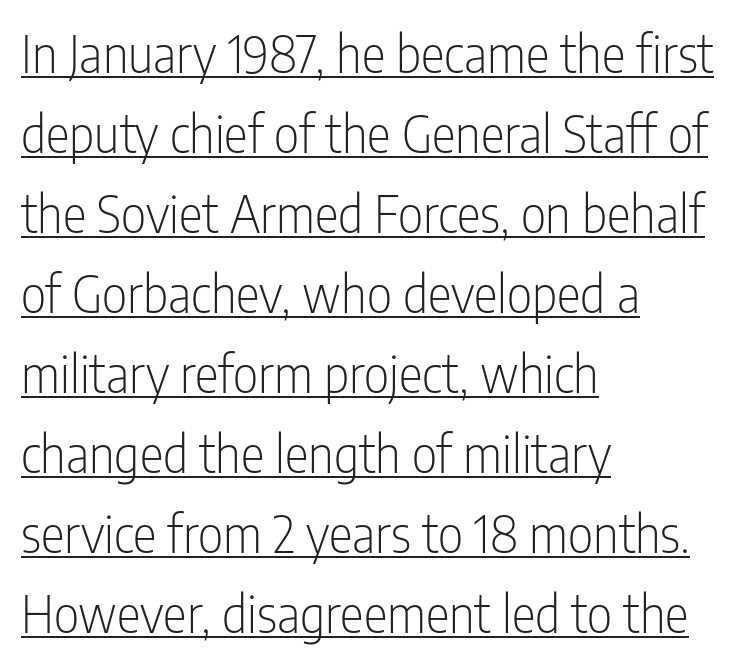
{"serif": "no", "italic": "no", "bold": "no", "weight": "light", "width": "condensed", "stroke_contrast": "low", "x_height": "medium", "monospaced": "no", "underline": "yes", "align": "left", "line_spacing": "normal", "line_spacing_ratio": 1.6, "letter_spacing": "normal", "letter_spacing_em": 0.0, "glyph_px": 50}
